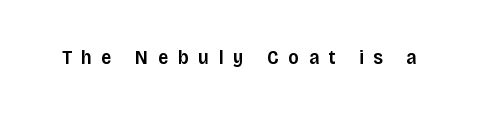
{"italic": "no", "bold": "semi", "underline": "no", "letter_spacing": "wide", "letter_spacing_em": 0.48, "glyph_px": 20}
